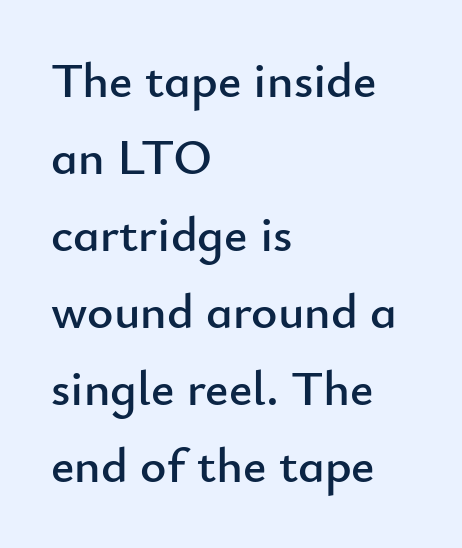
Serifs: no, the terminals of the letterforms are clean. Do the characters align in a grid? No, the font is proportional. Teacher's note: observe the even left margin — that is flush-left alignment. The letterforms sit shoulder to shoulder at normal distance.
